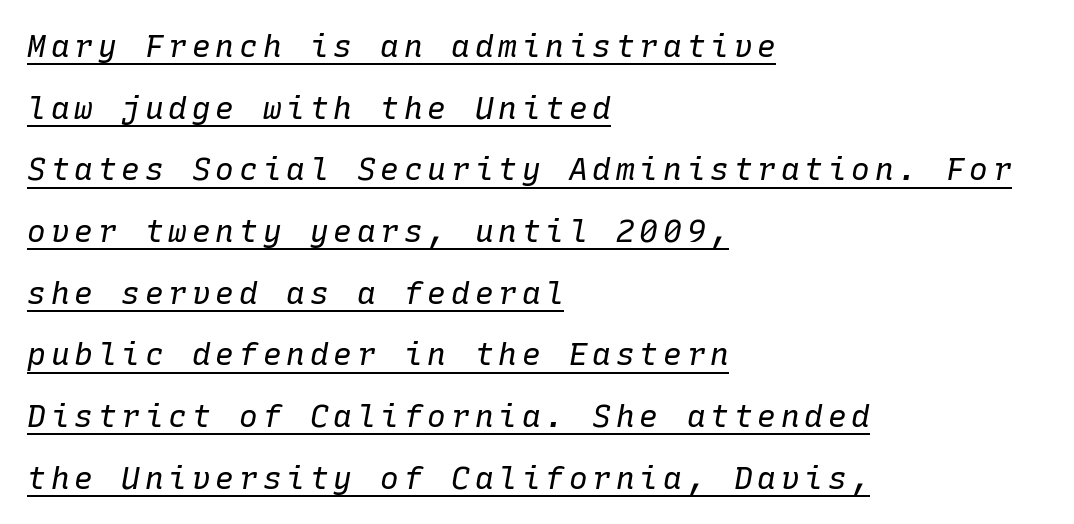
The image shows 31 px regular-weight type, italic (leaning right), monospaced; set left-aligned, loose line spacing (1.99x), underlined; low stroke contrast and a medium x-height.
